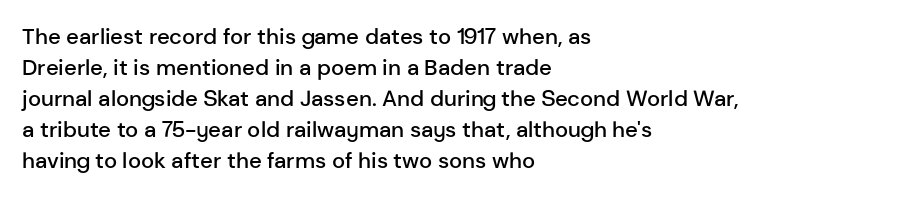
The image shows 22 px text type, upright; set left-aligned, normal line spacing (1.41x), normal letter spacing, not underlined.
